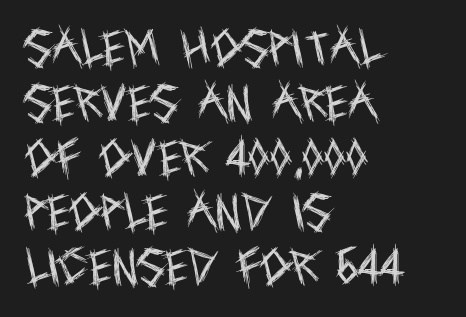
{"serif": "no", "italic": "no", "bold": "no", "weight": "regular", "width": "condensed", "x_height": "large", "monospaced": "no", "underline": "no", "align": "left", "line_spacing": "normal", "line_spacing_ratio": 1.37, "letter_spacing": "normal", "letter_spacing_em": 0.0, "glyph_px": 40}
